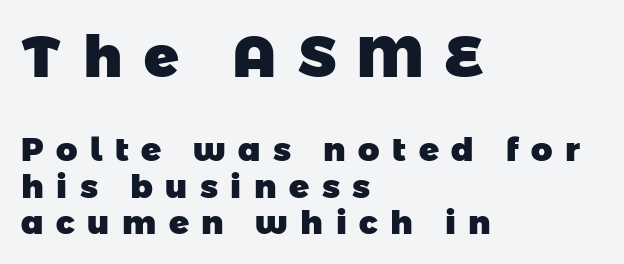
{"serif": "no", "bold": "yes", "weight": "heavy", "width": "normal", "stroke_contrast": "low", "x_height": "medium", "monospaced": "no", "underline": "no", "align": "left", "line_spacing": "tight", "line_spacing_ratio": 1.1, "letter_spacing": "wide", "letter_spacing_em": 0.38, "larger_block": "first", "size_ratio": 1.73, "glyph_px": 57}
